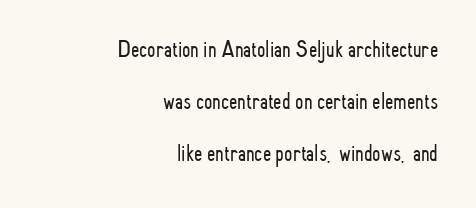
The horizontal fit of the characters is conventional and even. Rule under the text: the space is simply empty. Which margin do the lines hug? The right one — the left edge is uneven. Quick note: not italic, upright. The font sits on the lighter half of the weight spectrum, regular included.
